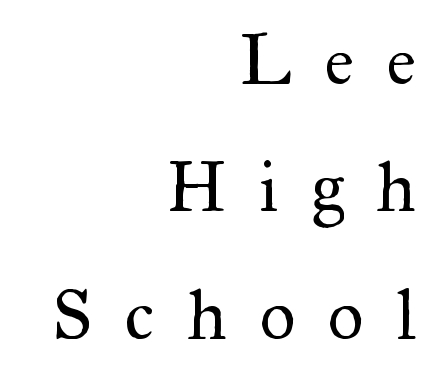
The image shows 70 px regular-weight serif type, upright; set right-aligned, line spacing 1.82x, unusually wide letter spacing (+0.47 em), not underlined; medium stroke contrast and a small x-height.
